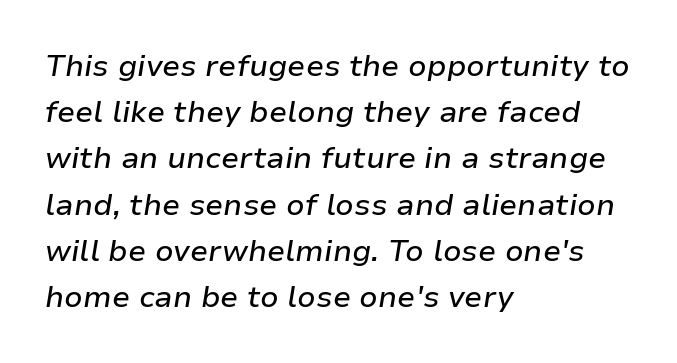
The image shows 30 px text type, italic (leaning right); set left-aligned, normal line spacing (1.54x), normal letter spacing, not underlined; low stroke contrast and a medium x-height.
